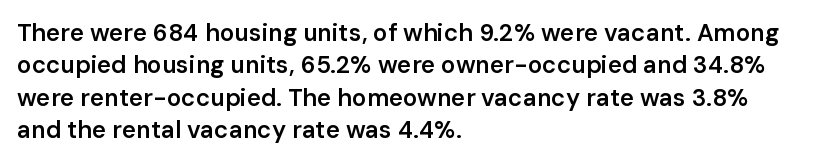
{"italic": "no", "bold": "semi", "underline": "no", "align": "left", "line_spacing": "normal", "line_spacing_ratio": 1.35, "letter_spacing": "normal", "letter_spacing_em": 0.0, "glyph_px": 24}
